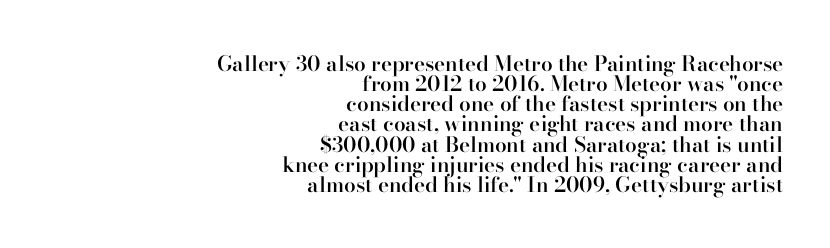
The image shows 21 px text type, upright; set right-aligned, tight line spacing (0.96x), normal letter spacing, not underlined.
